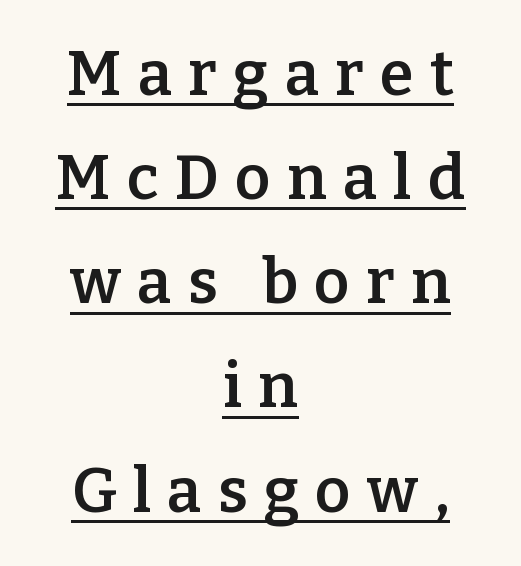
Q: Is the text bold? A: Semi-bold.
Q: Is the text italic (slanted)? A: No, it is upright.
Q: Is the typeface a serif or a sans-serif typeface? A: Serif.
Q: Is the text underlined? A: Yes.
Q: How is the paragraph aligned? A: Centered.
Q: Is the spacing between letters normal or unusually wide? A: Unusually wide.
Q: Is the spacing between lines tight, normal or loose? A: Normal.
Q: Width (condensed, normal, or wide)? A: Normal.
Q: Stroke contrast? A: Low.
Q: x-height? A: Medium.
Q: Monospaced? A: No.
